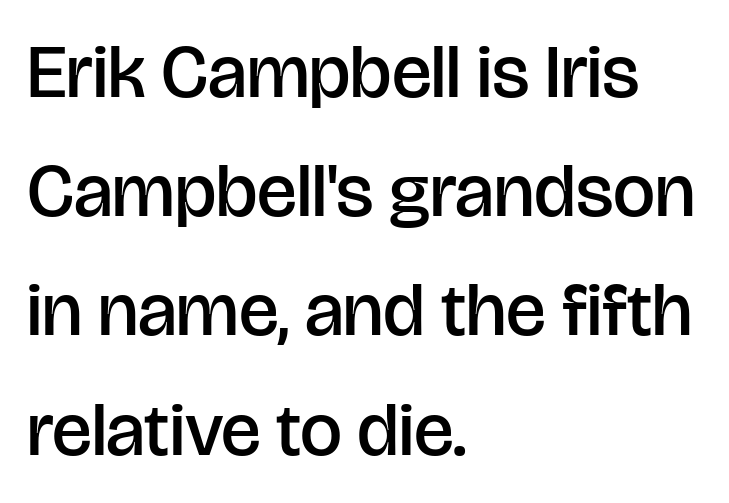
The image shows 75 px semibold sans-serif type, upright; set left-aligned, normal line spacing (1.59x), normal letter spacing, not underlined; low stroke contrast and a large x-height.
